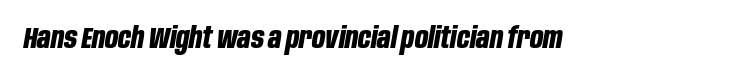
Q: Is the text bold? A: Yes.
Q: Is the text italic (slanted)? A: Yes, it leans right by about 10 degrees.
Q: Is the text underlined? A: No.
Q: Is the spacing between letters normal or unusually wide? A: Normal.
Q: Width (condensed, normal, or wide)? A: Condensed.
Q: Stroke contrast? A: Low.
Q: x-height? A: Large.
Q: Monospaced? A: No.
